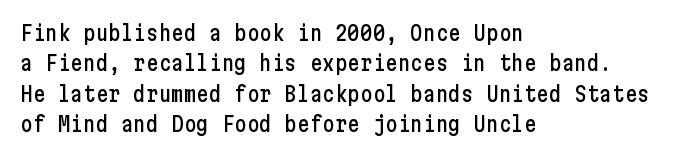
The image shows 21 px text type, upright; set left-aligned, normal line spacing (1.45x), normal letter spacing, not underlined.
